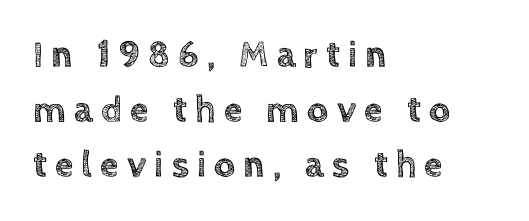
Students, note that the glyphs here are deliberately spaced far apart. The line-height multiplier appears to be the usual default. You could not count columns in this text — the font is proportionally spaced. The zone under the glyphs is completely vacant. These lines are set flush left with a ragged right edge.
